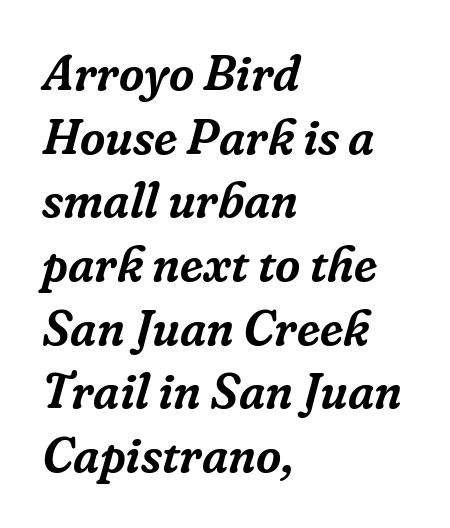
Anything drawn beneath the words? Only blank space. Do the characters align in a grid? No, the font is proportional. Stroke terminals: seriffed. Evenly set lines give the paragraph a standard silhouette. One-word summary of the alignment: left. Is the letter spacing exaggerated? No — it looks like the ordinary default.
